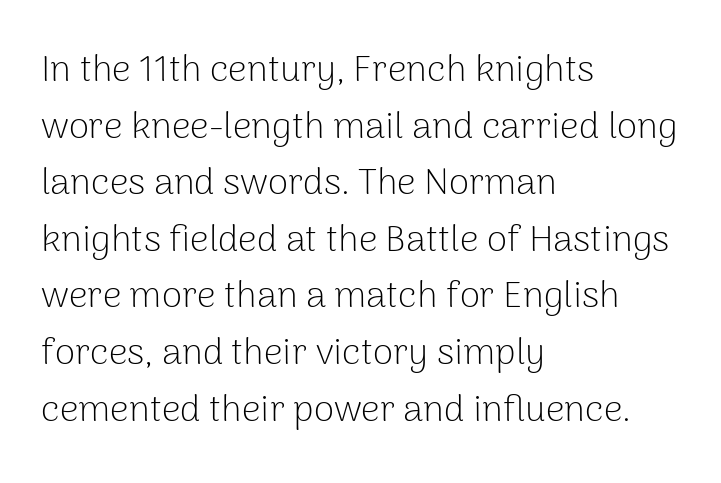
Q: Is the text bold? A: No.
Q: Is the text italic (slanted)? A: No, it is upright.
Q: Is the typeface a serif or a sans-serif typeface? A: Sans-serif.
Q: Is the text underlined? A: No.
Q: How is the paragraph aligned? A: Left-aligned.
Q: Is the spacing between letters normal or unusually wide? A: Normal.
Q: Is the spacing between lines tight, normal or loose? A: Normal.
Q: Width (condensed, normal, or wide)? A: Normal.
Q: Stroke contrast? A: Low.
Q: x-height? A: Medium.
Q: Monospaced? A: No.
